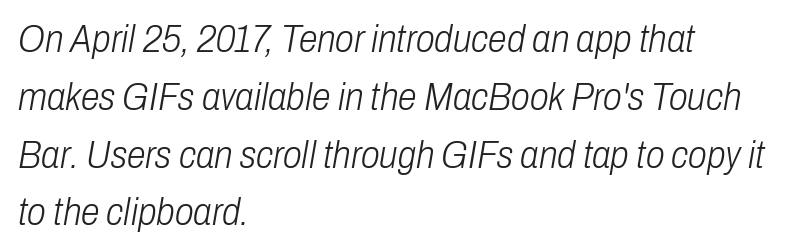
{"italic": "yes", "lean": "right", "slant_degrees": 10, "bold": "no", "weight": "light", "width": "condensed", "stroke_contrast": "low", "x_height": "medium", "monospaced": "no", "underline": "no", "align": "left", "line_spacing": "normal", "line_spacing_ratio": 1.52, "letter_spacing": "normal", "letter_spacing_em": 0.0, "glyph_px": 38}
